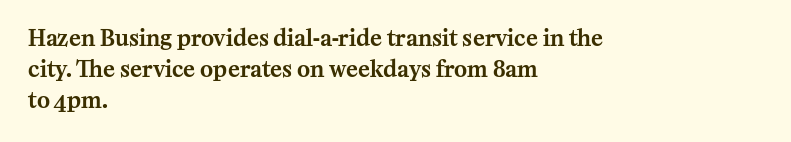
Q: Is the text italic (slanted)? A: No, it is upright.
Q: Is the text underlined? A: No.
Q: How is the paragraph aligned? A: Left-aligned.
Q: Is the spacing between letters normal or unusually wide? A: Normal.
Q: Is the spacing between lines tight, normal or loose? A: Normal.
